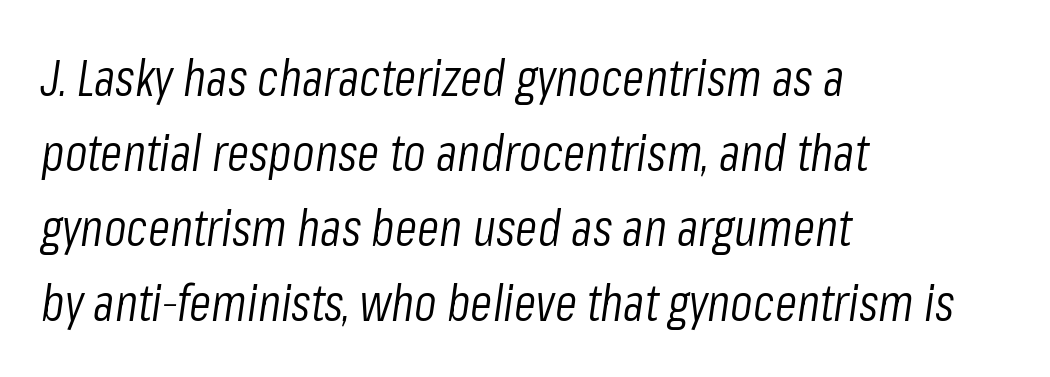
Q: Is the text bold? A: No.
Q: Is the text italic (slanted)? A: Yes, it leans right by about 8 degrees.
Q: Is the text underlined? A: No.
Q: How is the paragraph aligned? A: Left-aligned.
Q: Is the spacing between letters normal or unusually wide? A: Normal.
Q: Is the spacing between lines tight, normal or loose? A: Normal.
Q: Width (condensed, normal, or wide)? A: Condensed.
Q: Stroke contrast? A: Low.
Q: x-height? A: Medium.
Q: Monospaced? A: No.
